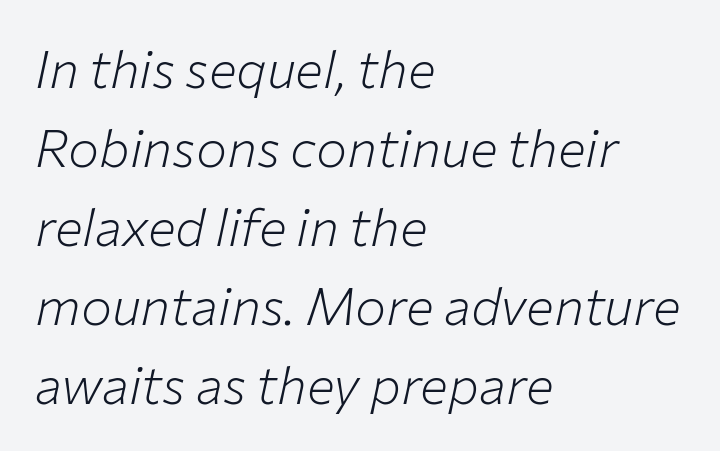
The text block is weighted toward the left margin, trailing off unevenly rightward. Nobody touched the tracking dial on this one. Decoration check: the copy has no underline. How would I describe the line gaps? Plain and ordinary. Yep, that's italic — everything's leaning.
